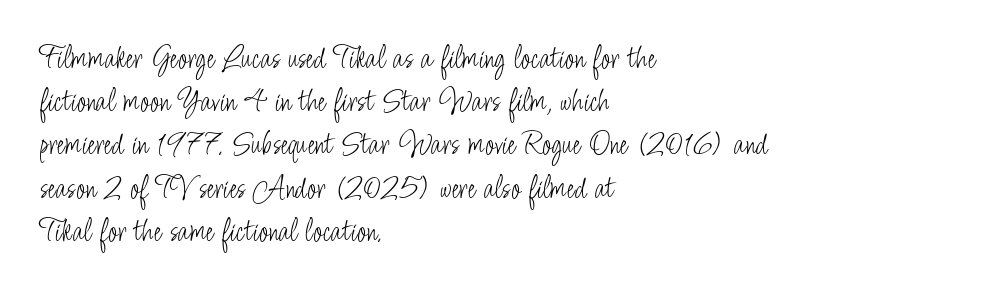
The image shows 34 px light, condensed sans-serif type; set left-aligned, normal line spacing (1.27x), normal letter spacing, not underlined; low stroke contrast and a small x-height.
